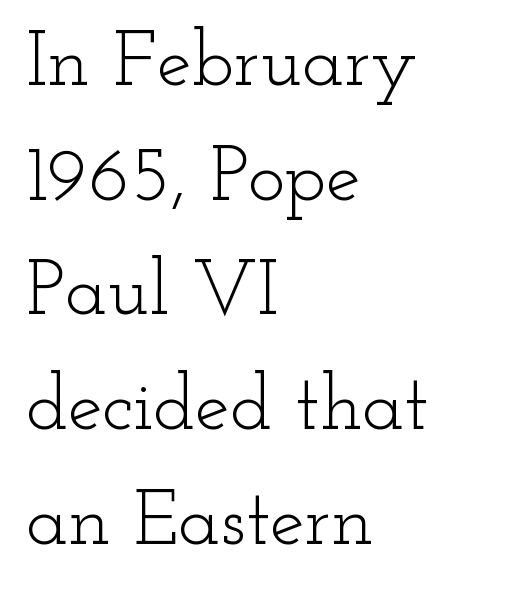
{"serif": "yes", "italic": "no", "bold": "no", "weight": "light", "width": "wide", "stroke_contrast": "low", "x_height": "small", "monospaced": "no", "underline": "no", "align": "left", "line_spacing": "normal", "line_spacing_ratio": 1.47, "letter_spacing": "normal", "letter_spacing_em": 0.0, "glyph_px": 78}
